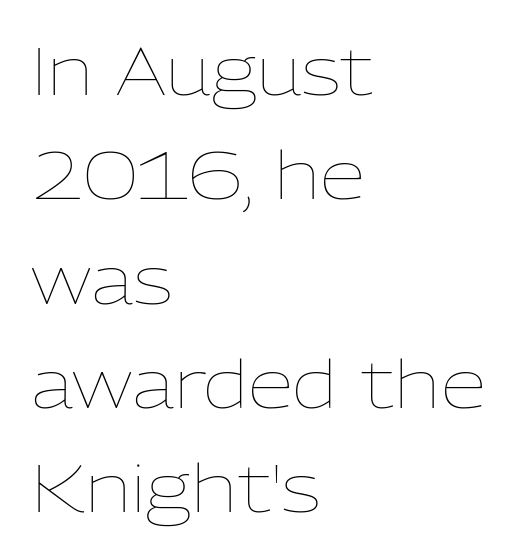
The image shows 66 px thin type, upright; set left-aligned, normal line spacing (1.58x), normal letter spacing, not underlined; low stroke contrast and a medium x-height.
